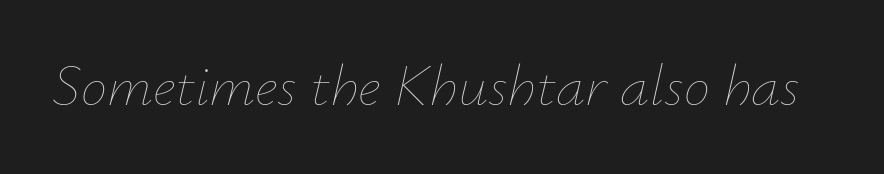
This is not heavy type; no bold has been used. The passage shown is typed in a proportional face where columns would drift. The words here are not underlined. The line texture is even and compact thanks to regular tracking. If you drew a line through each stem, it would be angled.
